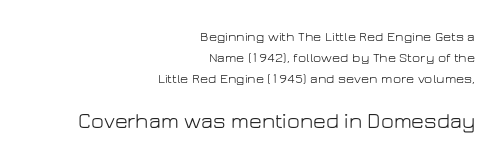
Q: Is the text bold? A: No.
Q: Is the text italic (slanted)? A: No, it is upright.
Q: Is the text underlined? A: No.
Q: How is the paragraph aligned? A: Right-aligned.
Q: Is the spacing between letters normal or unusually wide? A: Normal.
Q: Is the spacing between lines tight, normal or loose? A: Normal.
Q: Which block of text is set in a larger size, the first (top) or the second (bottom)? A: The second (bottom) one.
